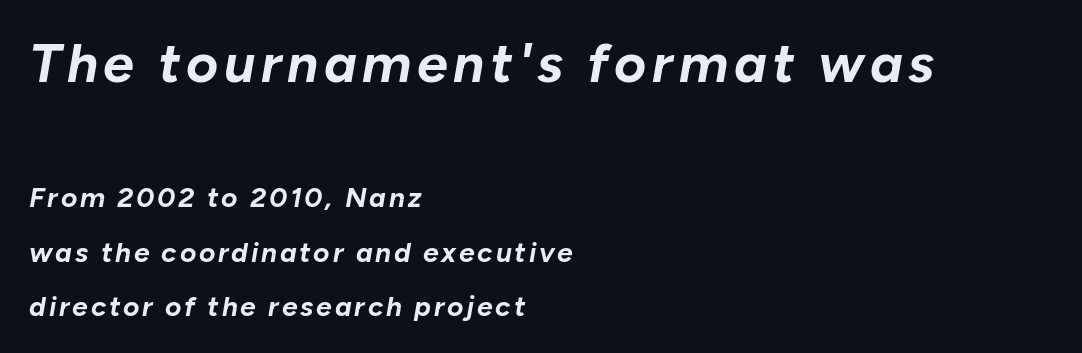
Vertical spacing — loose. The setting favours the left margin, as ordinary paragraphs usually do. Heavy, bold letterforms. Which chunk is bigger? The first one — the top block dwarfs the bottom.
